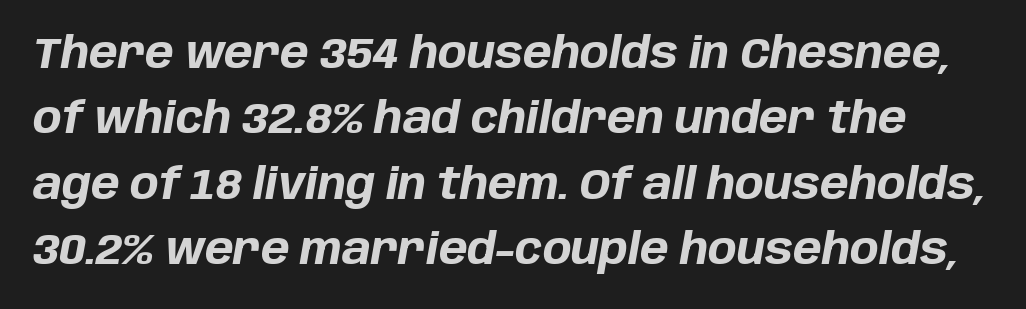
{"italic": "yes", "lean": "right", "slant_degrees": 10, "bold": "yes", "weight": "bold", "width": "normal", "stroke_contrast": "low", "x_height": "large", "monospaced": "no", "underline": "no", "line_spacing": "normal", "line_spacing_ratio": 1.52, "letter_spacing": "normal", "letter_spacing_em": 0.0, "glyph_px": 43}
